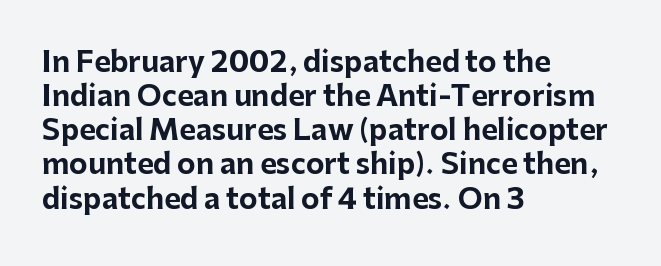
Q: Is the text bold? A: Yes.
Q: Is the text italic (slanted)? A: No, it is upright.
Q: Is the typeface a serif or a sans-serif typeface? A: Sans-serif.
Q: Is the text underlined? A: No.
Q: How is the paragraph aligned? A: Left-aligned.
Q: Is the spacing between letters normal or unusually wide? A: Normal.
Q: Width (condensed, normal, or wide)? A: Normal.
Q: Stroke contrast? A: Low.
Q: x-height? A: Medium.
Q: Monospaced? A: No.
